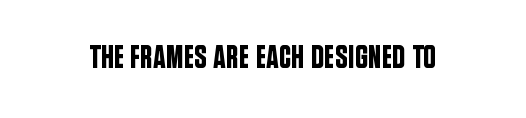
{"serif": "no", "italic": "no", "width": "condensed", "stroke_contrast": "low", "x_height": "large", "monospaced": "no", "underline": "no", "letter_spacing": "normal", "letter_spacing_em": 0.0, "glyph_px": 32}
